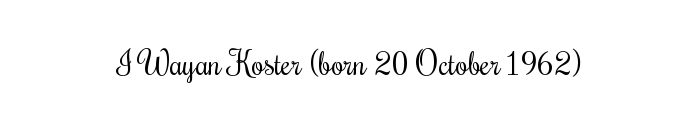
The image shows 32 px regular-weight, condensed serif type; set normal letter spacing, not underlined; medium stroke contrast and a small x-height.
